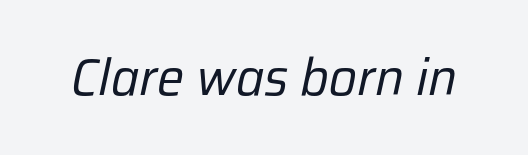
The letters look calm and open, with moderate or lighter stems. Characters follow at the spacing the type designer built in. Lines of text with bare space underneath. The face used here has a pronounced slope to its letters. Spacing verdict: proportional, widths tailored to each character.
